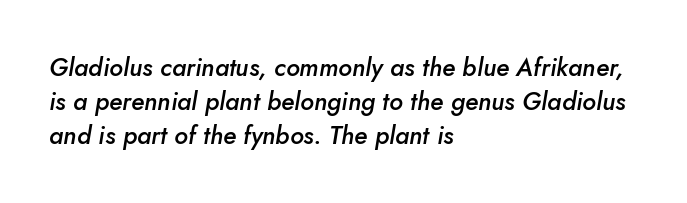
Q: Is the text bold? A: Semi-bold.
Q: Is the text italic (slanted)? A: Yes, it leans right by about 10 degrees.
Q: Is the text underlined? A: No.
Q: How is the paragraph aligned? A: Left-aligned.
Q: Is the spacing between letters normal or unusually wide? A: Normal.
Q: Is the spacing between lines tight, normal or loose? A: Normal.
